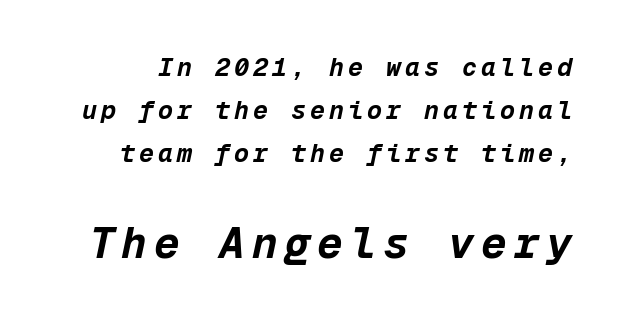
Q: Is the text bold? A: Yes.
Q: Is the text italic (slanted)? A: Yes, it leans right by about 12 degrees.
Q: Is the text underlined? A: No.
Q: Which block of text is set in a larger size, the first (top) or the second (bottom)? A: The second (bottom) one.
Q: Width (condensed, normal, or wide)? A: Normal.
Q: Stroke contrast? A: Low.
Q: x-height? A: Medium.
Q: Monospaced? A: Yes.
